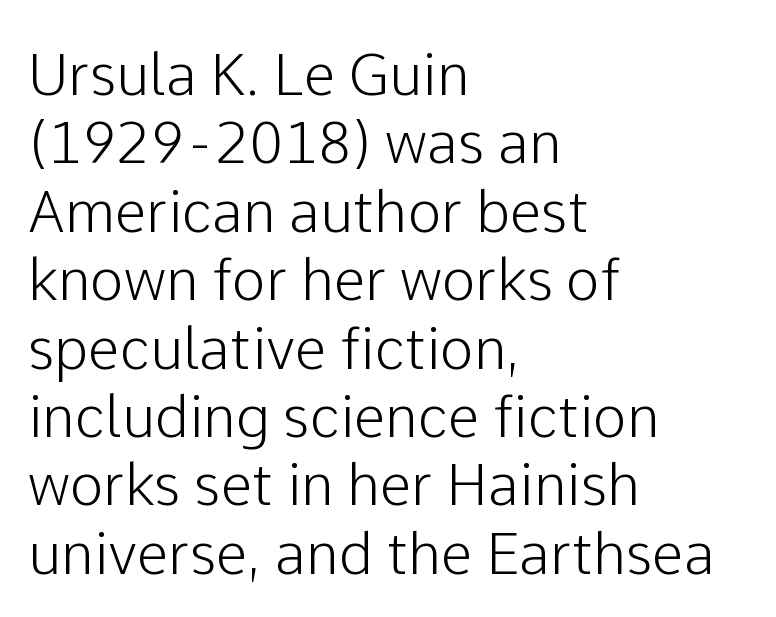
{"serif": "no", "italic": "no", "width": "normal", "stroke_contrast": "low", "x_height": "medium", "monospaced": "no", "underline": "no", "align": "left", "line_spacing_ratio": 1.2, "letter_spacing": "normal", "letter_spacing_em": 0.0, "glyph_px": 57}
